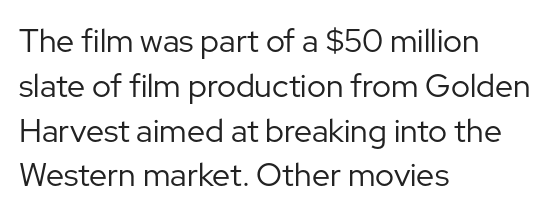
Q: Is the text bold? A: No.
Q: Is the text italic (slanted)? A: No, it is upright.
Q: Is the typeface a serif or a sans-serif typeface? A: Sans-serif.
Q: Is the text underlined? A: No.
Q: How is the paragraph aligned? A: Left-aligned.
Q: Is the spacing between letters normal or unusually wide? A: Normal.
Q: Is the spacing between lines tight, normal or loose? A: Normal.
Q: Width (condensed, normal, or wide)? A: Normal.
Q: Stroke contrast? A: Low.
Q: x-height? A: Medium.
Q: Monospaced? A: No.
